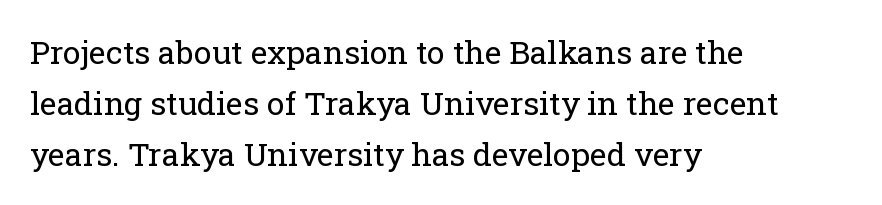
You can tell it's not italic because the verticals are truly vertical. The rendering anchors every line to the left-hand side. Do the characters align in a grid? No, the font is proportional. What kind of face is this? One with serifs. A typesetter would call this leading conventional body-copy spacing. Words appear dense and cohesive because spacing is normal.
